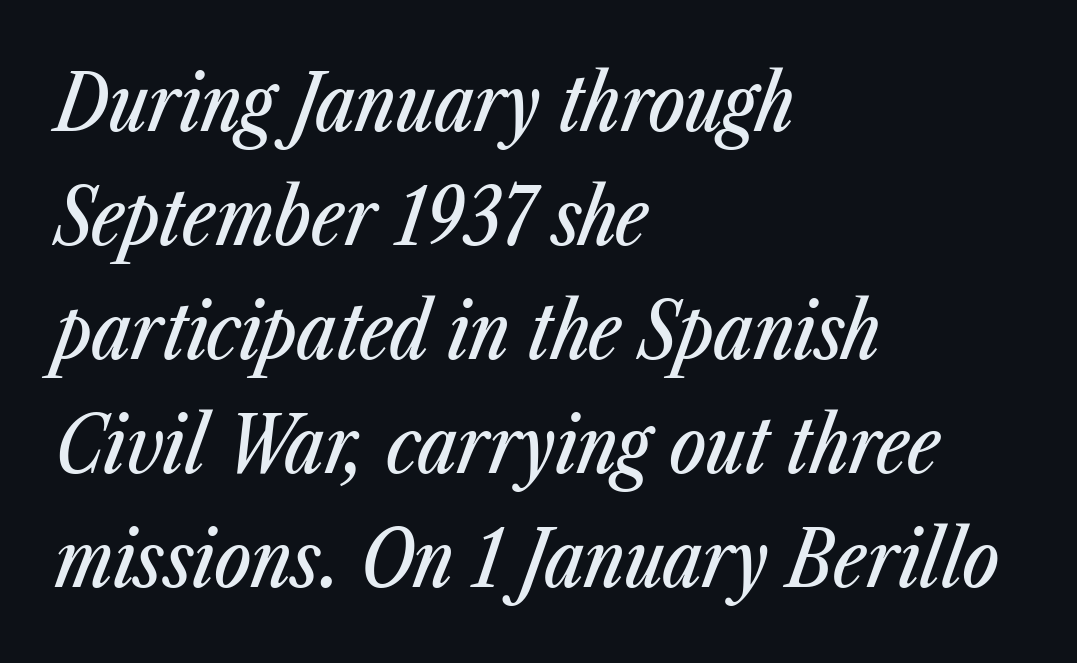
{"italic": "yes", "lean": "right", "slant_degrees": 23, "width": "condensed", "stroke_contrast": "low", "x_height": "medium", "monospaced": "no", "underline": "no", "align": "left", "line_spacing": "normal", "line_spacing_ratio": 1.46, "letter_spacing": "normal", "letter_spacing_em": 0.0, "glyph_px": 78}
